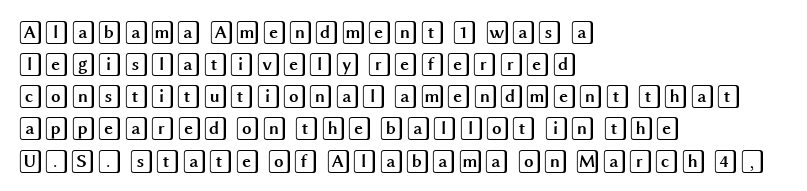
The image shows 24 px text type, upright; set left-aligned, normal line spacing (1.34x), normal letter spacing, not underlined.
